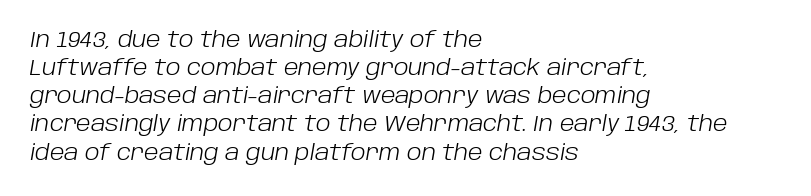
{"italic": "yes", "lean": "right", "slant_degrees": 10, "bold": "no", "underline": "no", "align": "left", "line_spacing": "normal", "line_spacing_ratio": 1.34, "letter_spacing": "normal", "letter_spacing_em": 0.0, "glyph_px": 21}
